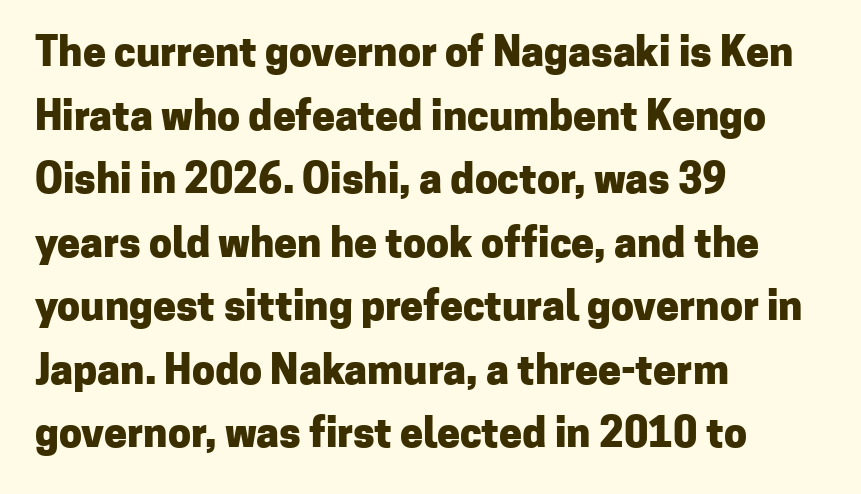
{"serif": "no", "italic": "no", "bold": "yes", "weight": "heavy", "width": "normal", "stroke_contrast": "low", "x_height": "medium", "monospaced": "no", "underline": "no", "align": "left", "line_spacing": "normal", "line_spacing_ratio": 1.55, "letter_spacing": "normal", "letter_spacing_em": 0.0, "glyph_px": 41}
